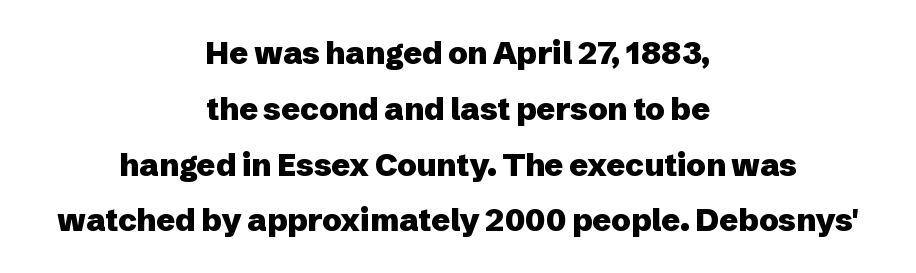
{"serif": "no", "italic": "no", "bold": "yes", "weight": "heavy", "width": "normal", "stroke_contrast": "low", "x_height": "medium", "monospaced": "no", "underline": "no", "align": "center", "line_spacing_ratio": 1.8, "letter_spacing": "normal", "letter_spacing_em": 0.0, "glyph_px": 31}
